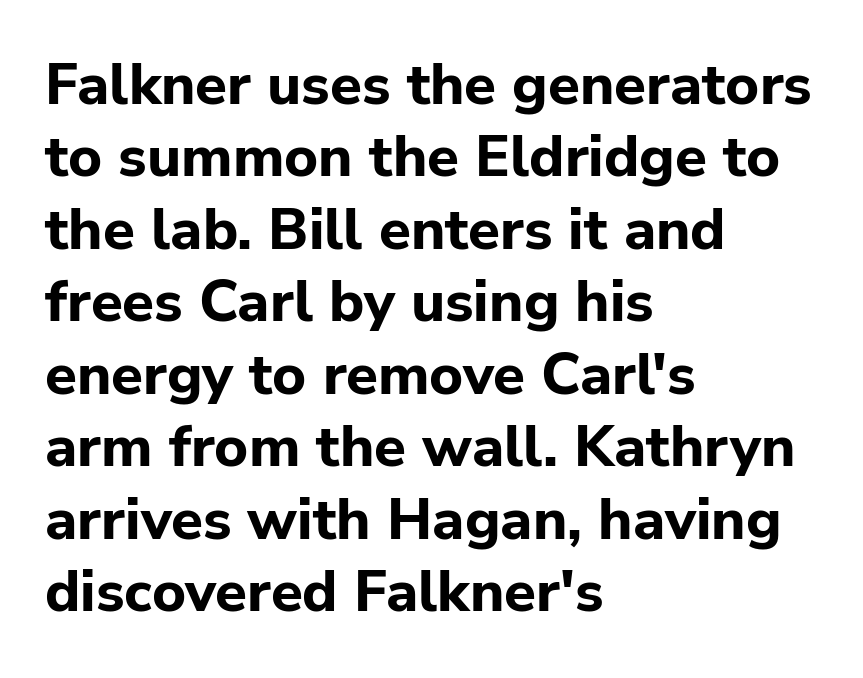
Glyph-to-glyph distance matches everyday printed text. Ordinary non-slanted type is in use. The passage shown is typed in a proportional face where columns would drift. Successive baselines arrive at the customary interval. The space beneath each line is pristine and unruled.
